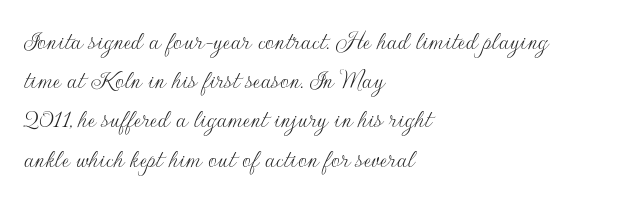
{"serif": "no", "bold": "no", "weight": "thin", "width": "normal", "stroke_contrast": "low", "x_height": "small", "monospaced": "no", "underline": "no", "align": "left", "line_spacing": "normal", "line_spacing_ratio": 1.4, "letter_spacing": "normal", "letter_spacing_em": 0.0, "glyph_px": 28}
